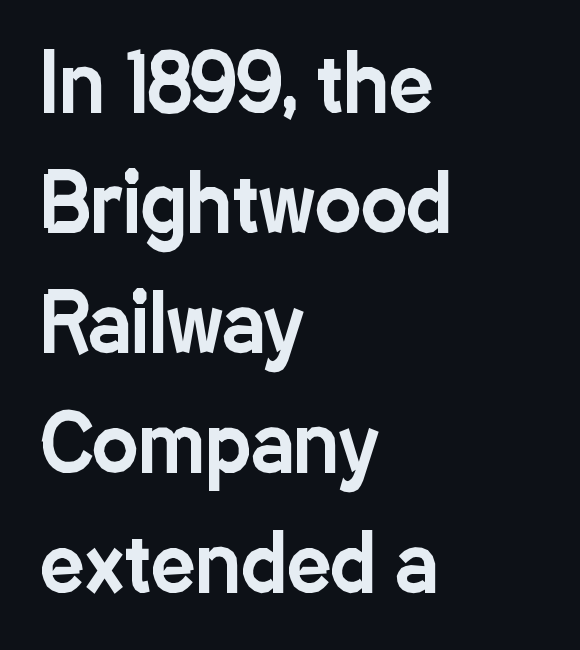
{"serif": "no", "italic": "no", "width": "condensed", "stroke_contrast": "low", "x_height": "medium", "monospaced": "no", "underline": "no", "align": "left", "line_spacing": "normal", "line_spacing_ratio": 1.54, "letter_spacing": "normal", "letter_spacing_em": 0.0, "glyph_px": 78}
